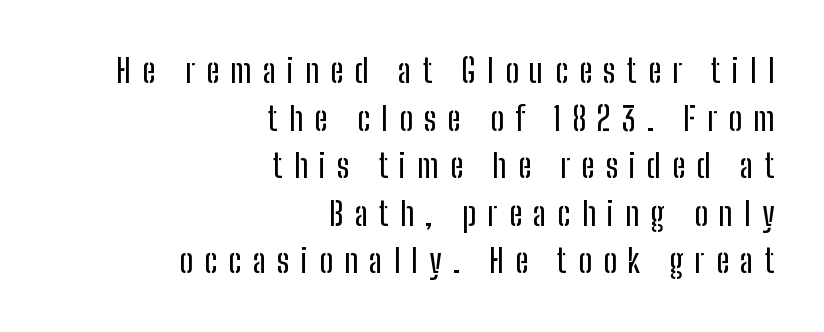
Q: Is the text italic (slanted)? A: No, it is upright.
Q: Is the typeface a serif or a sans-serif typeface? A: Sans-serif.
Q: Is the text underlined? A: No.
Q: How is the paragraph aligned? A: Right-aligned.
Q: Is the spacing between letters normal or unusually wide? A: Unusually wide.
Q: Is the spacing between lines tight, normal or loose? A: Normal.
Q: Width (condensed, normal, or wide)? A: Condensed.
Q: Stroke contrast? A: Low.
Q: x-height? A: Medium.
Q: Monospaced? A: No.
